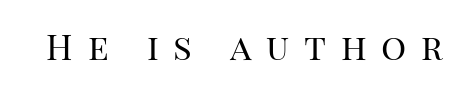
The face used here is proportionally spaced, like ordinary book or web type. The type is letterspaced generously, with wide tracking. When letters stand straight like this, we call the style roman or upright. This rendering employs a face with finishing strokes, i.e., a serif.
